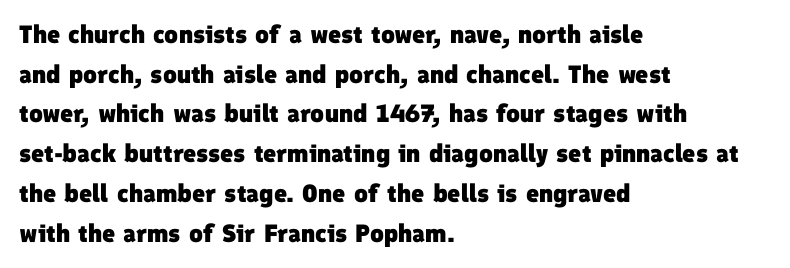
The image shows 25 px bold type; set left-aligned, normal line spacing (1.59x), normal letter spacing, not underlined.
